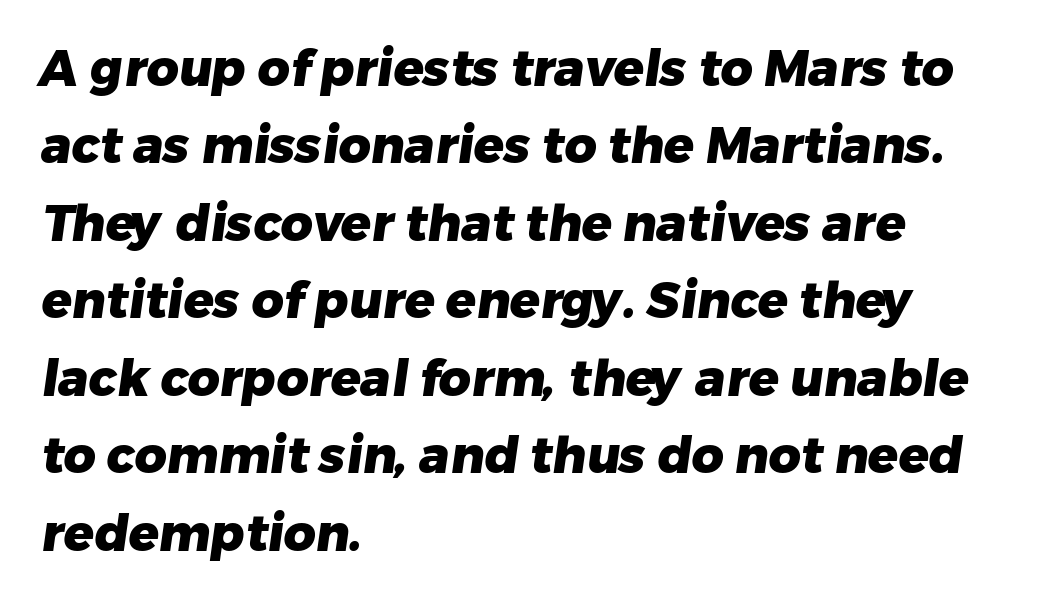
The image shows 50 px heavy sans-serif type; set left-aligned, normal line spacing (1.55x), normal letter spacing, not underlined; low stroke contrast and a medium x-height.
